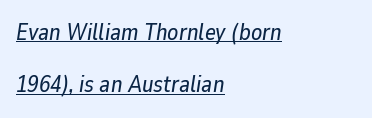
The image shows 23 px text type, italic (leaning right); set left-aligned, loose line spacing (2.27x), normal letter spacing, underlined.
